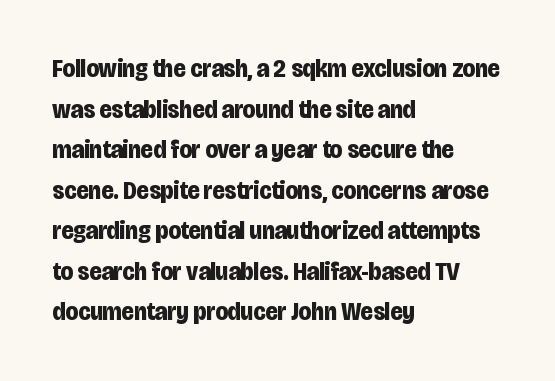
{"italic": "no", "bold": "yes", "underline": "no", "align": "left", "line_spacing": "normal", "line_spacing_ratio": 1.56, "letter_spacing": "normal", "letter_spacing_em": 0.0, "glyph_px": 26}
